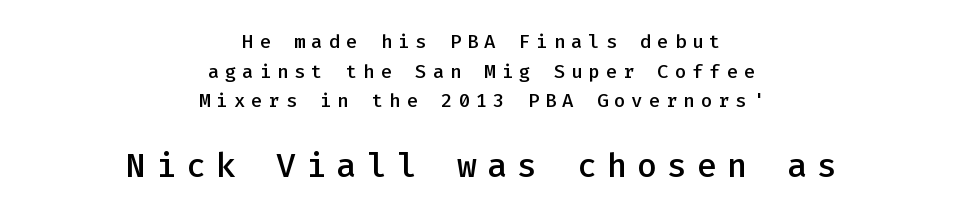
The image shows 33 px semibold sans-serif type, upright, monospaced; set centered, normal line spacing (1.56x), unusually wide letter spacing (+0.31 em), not underlined; the second (bottom) block is 1.74x larger; low stroke contrast and a medium x-height.
